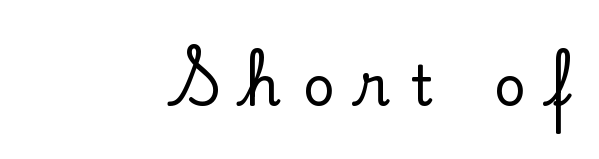
Is there any slant? The stems are plumb. Underlining? Definitely not there. The setting favours the right margin, as signatures and pull-quotes sometimes do. A typesetter would call this proportional, since set widths differ per character. You can tell from the footed stems that serif type was used. Inter-character spacing is expanded well beyond the font's built-in metrics.
